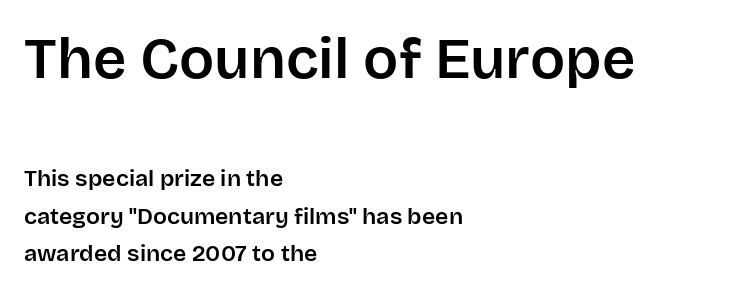
{"serif": "no", "italic": "no", "width": "normal", "stroke_contrast": "low", "x_height": "large", "monospaced": "no", "underline": "no", "align": "left", "line_spacing": "normal", "line_spacing_ratio": 1.62, "letter_spacing": "normal", "letter_spacing_em": 0.0, "larger_block": "first", "size_ratio": 2.52, "glyph_px": 58}
